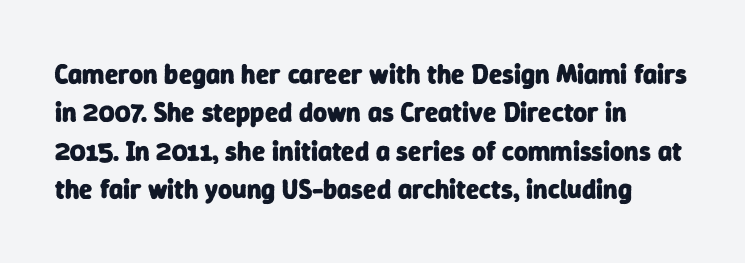
Q: Is the text bold? A: Yes.
Q: Is the text underlined? A: No.
Q: Is the spacing between letters normal or unusually wide? A: Normal.
Q: Is the spacing between lines tight, normal or loose? A: Normal.
